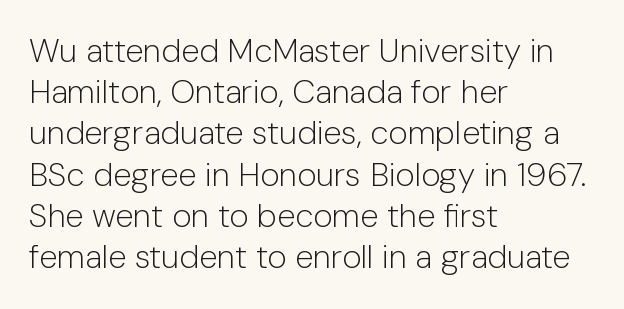
Q: Is the text bold? A: No.
Q: Is the text italic (slanted)? A: No, it is upright.
Q: Is the typeface a serif or a sans-serif typeface? A: Sans-serif.
Q: Is the text underlined? A: No.
Q: How is the paragraph aligned? A: Left-aligned.
Q: Is the spacing between letters normal or unusually wide? A: Normal.
Q: Is the spacing between lines tight, normal or loose? A: Normal.
Q: Width (condensed, normal, or wide)? A: Normal.
Q: Stroke contrast? A: Low.
Q: x-height? A: Medium.
Q: Monospaced? A: No.
